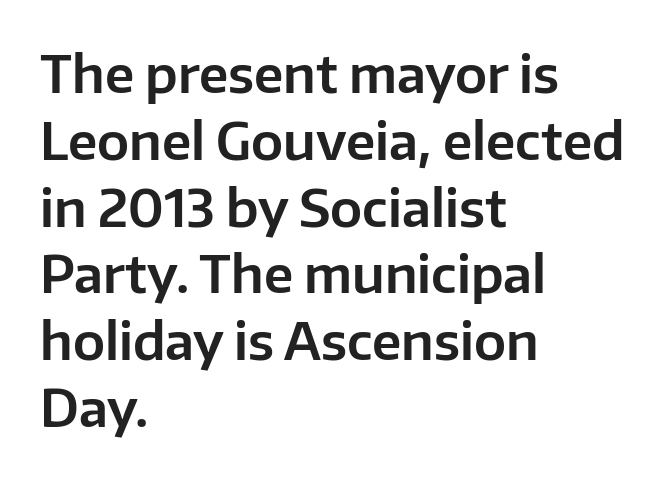
Rule under the text: the space is simply empty. The rendering uses natural spacing where letterforms have individual widths. These lines were composed using upright roman letters. Serifs: no, the terminals of the letterforms are clean. The lines sit at an ordinary, default distance from one another.
